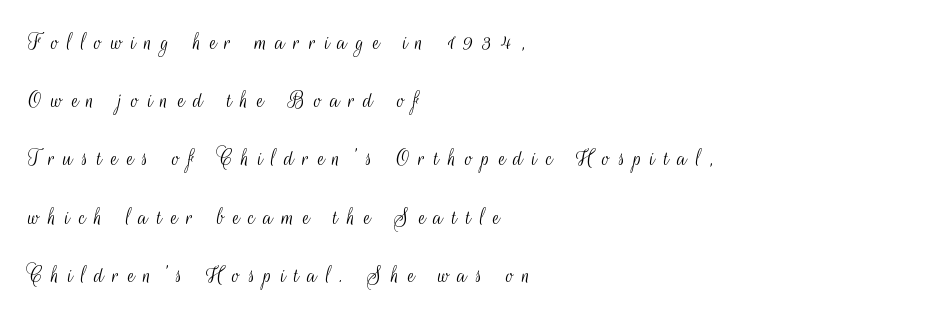
The image shows 25 px text type; set left-aligned, loose line spacing (2.33x), unusually wide letter spacing (+0.35 em), not underlined.
